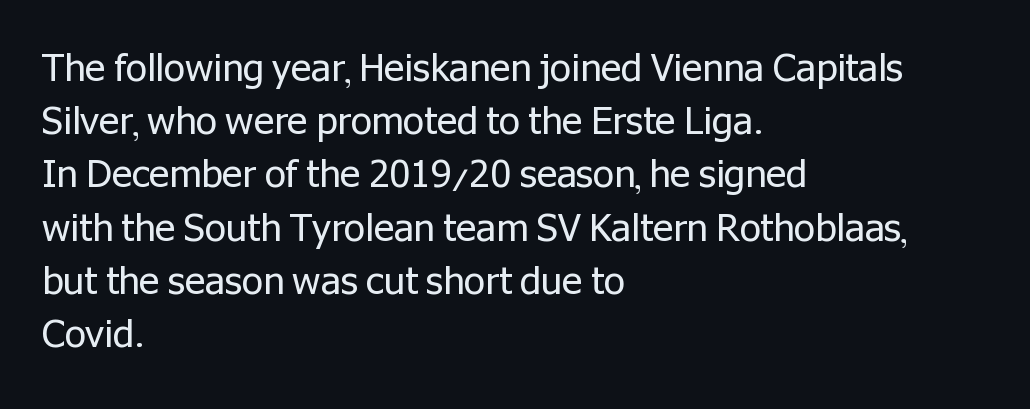
Each letter keeps its own natural width here, so spacing adapts to shape. This rendering leaves character spacing at its baseline value. Leading matches the norm, producing a regular column. Posture: upright roman.
